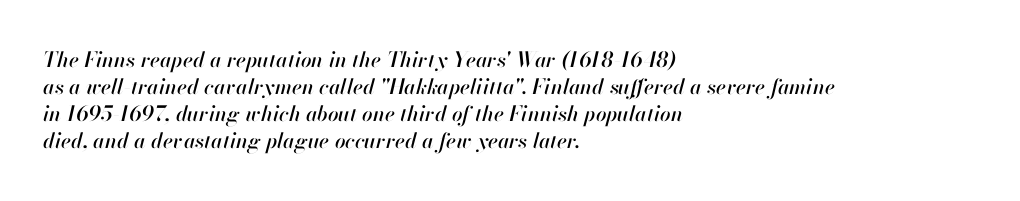
{"italic": "yes", "lean": "right", "slant_degrees": 13, "underline": "no", "align": "left", "line_spacing": "normal", "line_spacing_ratio": 1.29, "letter_spacing": "normal", "letter_spacing_em": 0.0, "glyph_px": 21}
